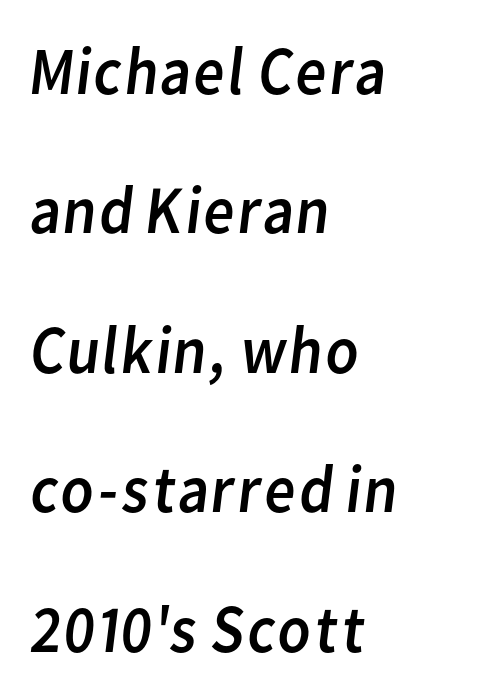
Q: Is the text bold? A: No.
Q: Is the typeface a serif or a sans-serif typeface? A: Sans-serif.
Q: Is the text underlined? A: No.
Q: How is the paragraph aligned? A: Left-aligned.
Q: Is the spacing between letters normal or unusually wide? A: Normal.
Q: Is the spacing between lines tight, normal or loose? A: Loose.
Q: Width (condensed, normal, or wide)? A: Normal.
Q: Stroke contrast? A: Low.
Q: x-height? A: Medium.
Q: Monospaced? A: No.
